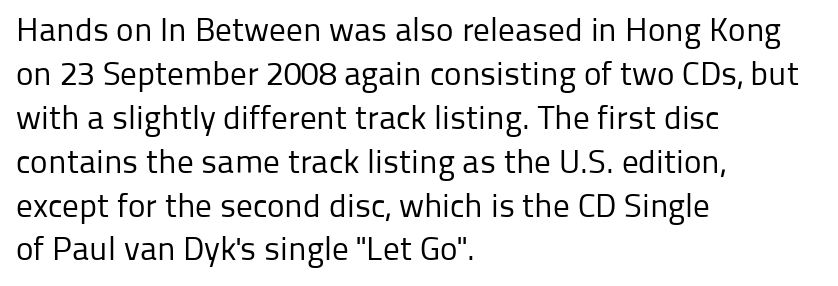
Q: Is the text bold? A: No.
Q: Is the text italic (slanted)? A: No, it is upright.
Q: Is the typeface a serif or a sans-serif typeface? A: Sans-serif.
Q: Is the text underlined? A: No.
Q: How is the paragraph aligned? A: Left-aligned.
Q: Is the spacing between letters normal or unusually wide? A: Normal.
Q: Is the spacing between lines tight, normal or loose? A: Normal.
Q: Width (condensed, normal, or wide)? A: Normal.
Q: Stroke contrast? A: Low.
Q: x-height? A: Medium.
Q: Monospaced? A: No.
